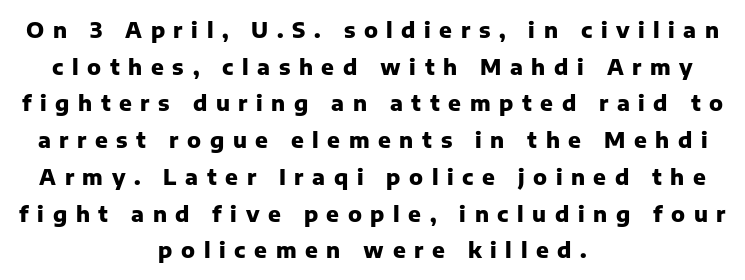
{"italic": "no", "bold": "yes", "underline": "no", "align": "center", "line_spacing_ratio": 1.75, "letter_spacing": "wide", "letter_spacing_em": 0.41, "glyph_px": 21}
